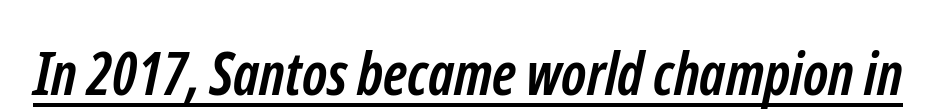
{"serif": "no", "bold": "yes", "weight": "semibold", "width": "condensed", "stroke_contrast": "low", "x_height": "medium", "monospaced": "no", "underline": "yes", "letter_spacing": "normal", "letter_spacing_em": 0.0, "glyph_px": 59}
